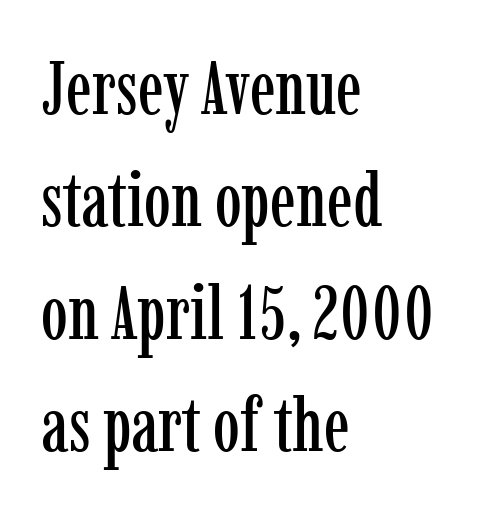
{"serif": "yes", "italic": "no", "width": "condensed", "stroke_contrast": "low", "x_height": "medium", "monospaced": "no", "underline": "no", "align": "left", "line_spacing": "normal", "line_spacing_ratio": 1.48, "letter_spacing": "normal", "letter_spacing_em": 0.0, "glyph_px": 76}
